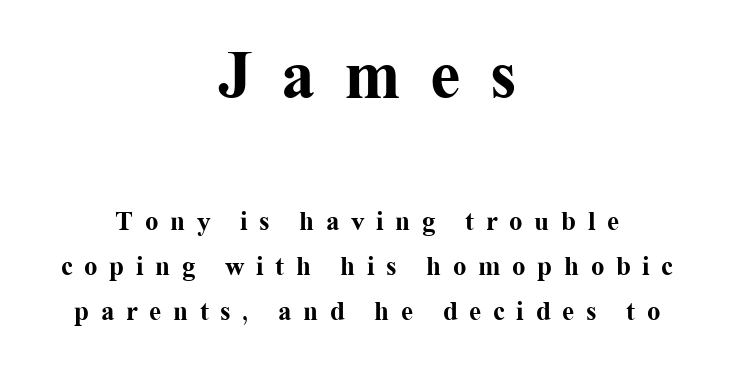
The letters carry serifs — small finishing strokes at the ends of their stems. Compare the two chunks: the upper has the greater cap height. Ordinary non-slanted type is in use. This sample uses expanded letter spacing, leaving extra air between glyphs. Students, observe: this is what conventionally led text looks like.
